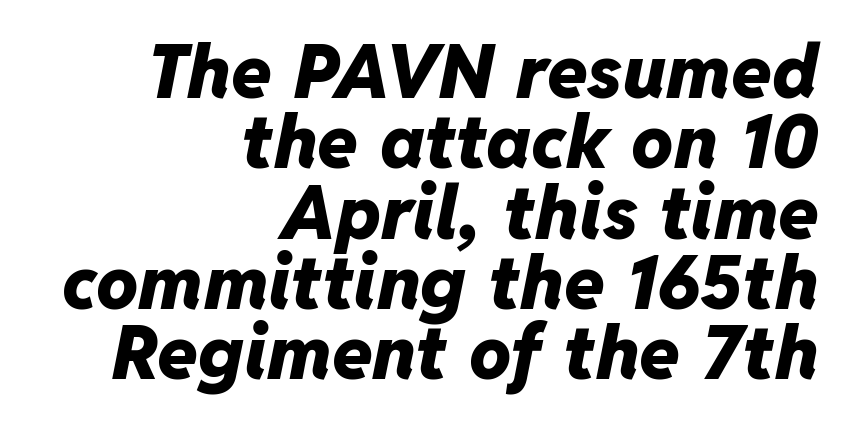
Q: Is the text bold? A: Yes.
Q: Is the text italic (slanted)? A: Yes, it leans right by about 11 degrees.
Q: Is the text underlined? A: No.
Q: How is the paragraph aligned? A: Right-aligned.
Q: Is the spacing between letters normal or unusually wide? A: Normal.
Q: Is the spacing between lines tight, normal or loose? A: Tight.
Q: Width (condensed, normal, or wide)? A: Normal.
Q: Stroke contrast? A: Low.
Q: x-height? A: Medium.
Q: Monospaced? A: No.
